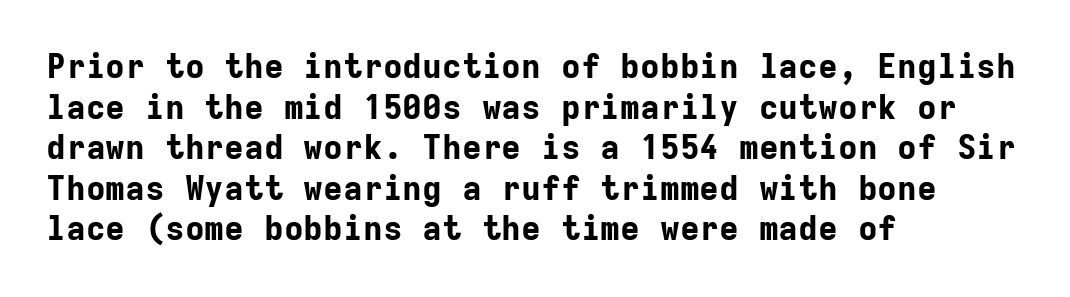
Does extra space separate the letters? No, they use regular spacing. The letters march in equal steps, a hallmark of fixed-pitch type. The space directly below the letters is spotless. A classic flush-left, rag-right setting is used for this passage. Letterform terminals end flat and unadorned throughout the passage. Is the type bold? Yes — the strokes are clearly thick and heavy.
